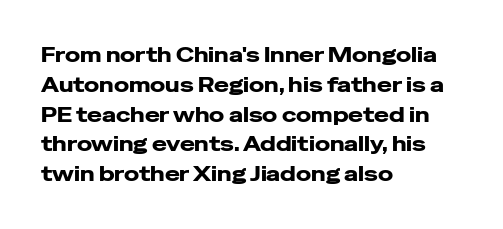
Q: Is the text italic (slanted)? A: No, it is upright.
Q: Is the text underlined? A: No.
Q: How is the paragraph aligned? A: Left-aligned.
Q: Is the spacing between letters normal or unusually wide? A: Normal.
Q: Is the spacing between lines tight, normal or loose? A: Normal.
